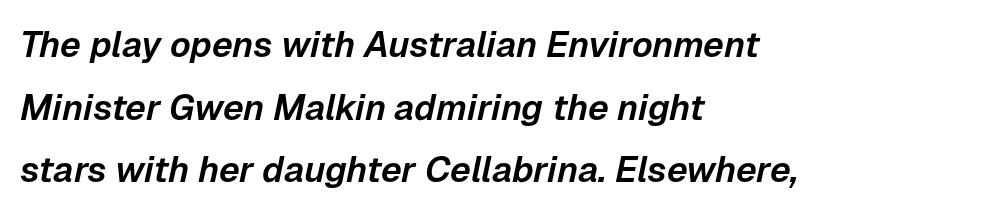
The foot of each line stays bare and open. The setting favours the left margin, as ordinary paragraphs usually do. Default kerning and tracking; the words read as compact shapes. Character widths vary here, with narrow letters taking less room than wide ones. You can tell it's italic because the verticals aren't actually vertical.
